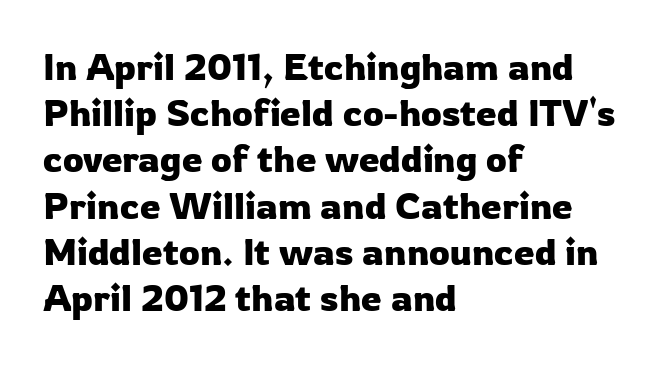
Q: Is the text italic (slanted)? A: No, it is upright.
Q: Is the typeface a serif or a sans-serif typeface? A: Sans-serif.
Q: Is the text underlined? A: No.
Q: How is the paragraph aligned? A: Left-aligned.
Q: Is the spacing between letters normal or unusually wide? A: Normal.
Q: Is the spacing between lines tight, normal or loose? A: Normal.
Q: Width (condensed, normal, or wide)? A: Normal.
Q: Stroke contrast? A: Low.
Q: x-height? A: Medium.
Q: Monospaced? A: No.
